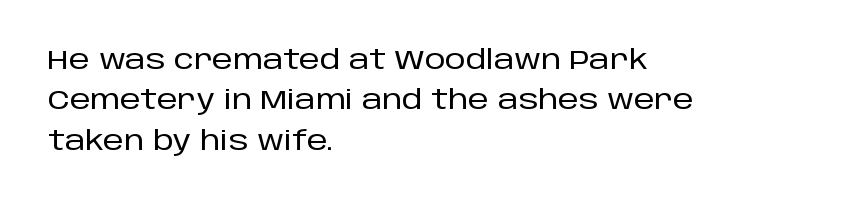
Q: Is the text italic (slanted)? A: No, it is upright.
Q: Is the text underlined? A: No.
Q: How is the paragraph aligned? A: Left-aligned.
Q: Is the spacing between letters normal or unusually wide? A: Normal.
Q: Is the spacing between lines tight, normal or loose? A: Normal.
